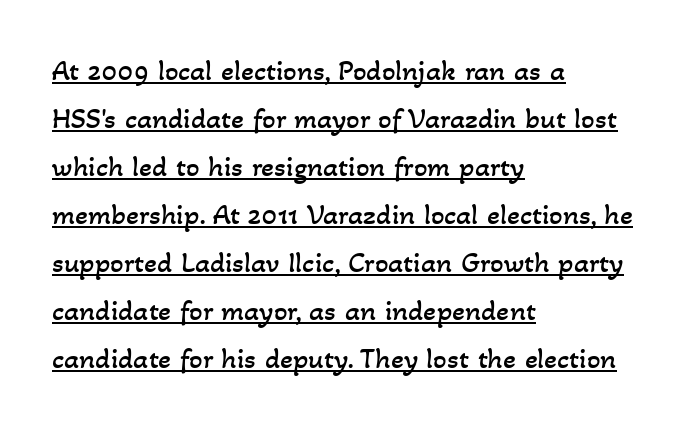
The image shows 30 px regular-weight type; set left-aligned, normal line spacing (1.6x), normal letter spacing, underlined; low stroke contrast and a small x-height.
